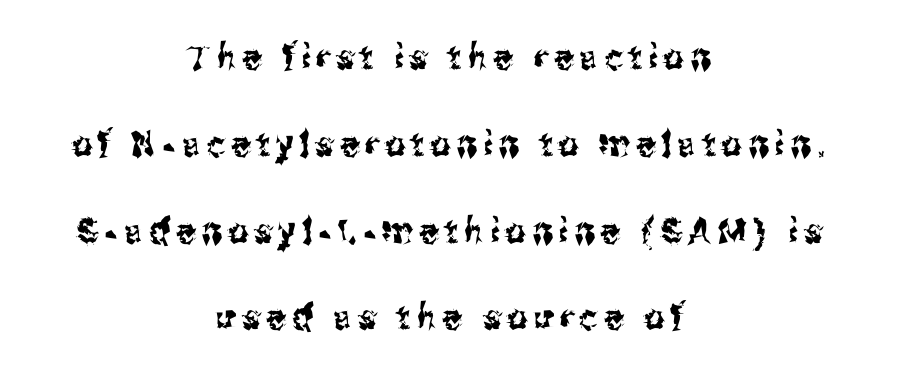
Q: Is the text italic (slanted)? A: No, it is upright.
Q: Is the typeface a serif or a sans-serif typeface? A: Sans-serif.
Q: Is the text underlined? A: No.
Q: How is the paragraph aligned? A: Centered.
Q: Is the spacing between lines tight, normal or loose? A: Loose.
Q: Width (condensed, normal, or wide)? A: Condensed.
Q: Stroke contrast? A: Medium.
Q: x-height? A: Medium.
Q: Monospaced? A: No.
